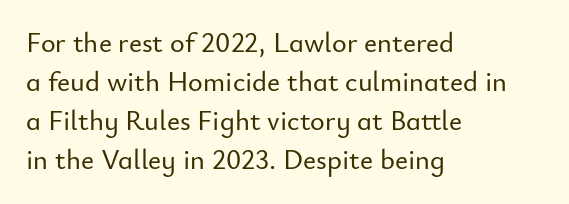
Q: Is the text italic (slanted)? A: No, it is upright.
Q: Is the typeface a serif or a sans-serif typeface? A: Sans-serif.
Q: Is the text underlined? A: No.
Q: How is the paragraph aligned? A: Left-aligned.
Q: Is the spacing between letters normal or unusually wide? A: Normal.
Q: Is the spacing between lines tight, normal or loose? A: Normal.
Q: Width (condensed, normal, or wide)? A: Normal.
Q: Stroke contrast? A: Low.
Q: x-height? A: Small.
Q: Monospaced? A: No.
